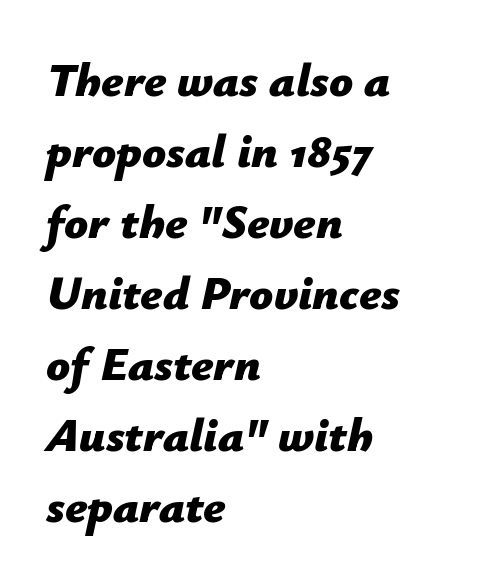
Would a proofreader flag this as italicized? Yes. The face used here is proportionally spaced, like ordinary book or web type. Honestly, the row spacing looks completely unremarkable. Teacher's note: observe the even left margin — that is flush-left alignment. Chunky letters — that's bold for sure. Clear beneath every line of the passage.
